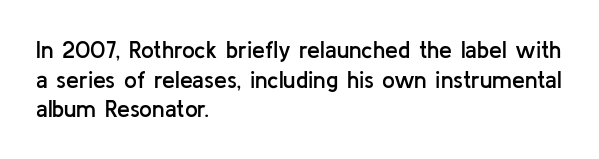
The image shows 23 px text type, upright; set left-aligned, normal line spacing (1.29x), normal letter spacing, not underlined.
